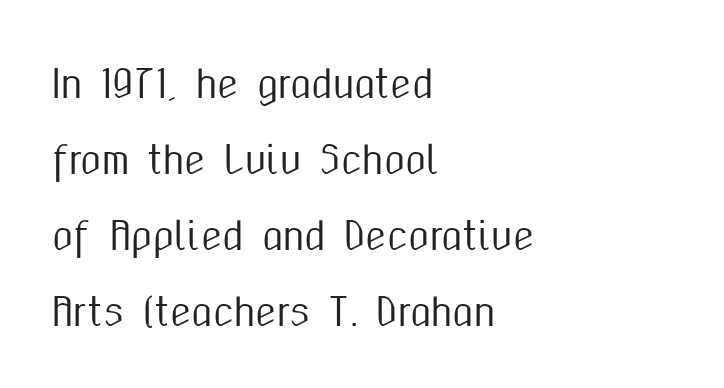
In CSS terms this would be text-align: left. The lettering holds an erect, upright posture throughout. Any mark beneath the type? The region is blank. The characters display no serif detailing; their extremities are plain. A typesetter would call this zero additional tracking. Students, observe: this is what heavily led, spacious text looks like.
